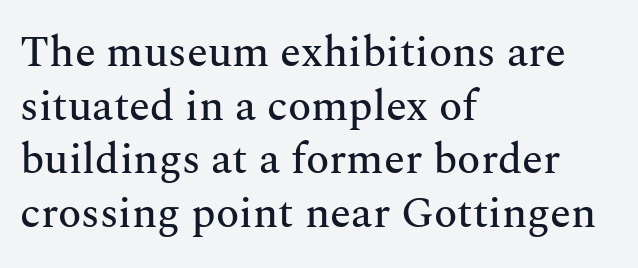
The image shows 43 px serif type, upright; set left-aligned, normal line spacing (1.25x), normal letter spacing, not underlined; medium stroke contrast and a medium x-height.
